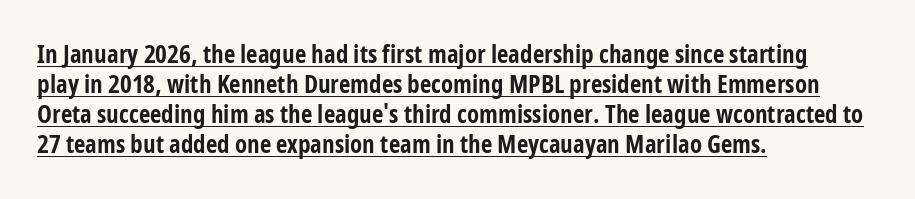
Q: Is the text bold? A: Yes.
Q: Is the text italic (slanted)? A: No, it is upright.
Q: Is the text underlined? A: Yes.
Q: How is the paragraph aligned? A: Left-aligned.
Q: Is the spacing between letters normal or unusually wide? A: Normal.
